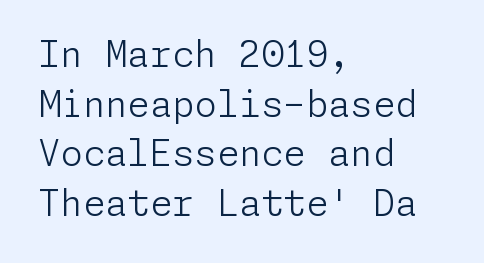
The image shows 36 px light sans-serif type, upright; set left-aligned, normal line spacing (1.38x), normal letter spacing, not underlined; low stroke contrast and a medium x-height.
